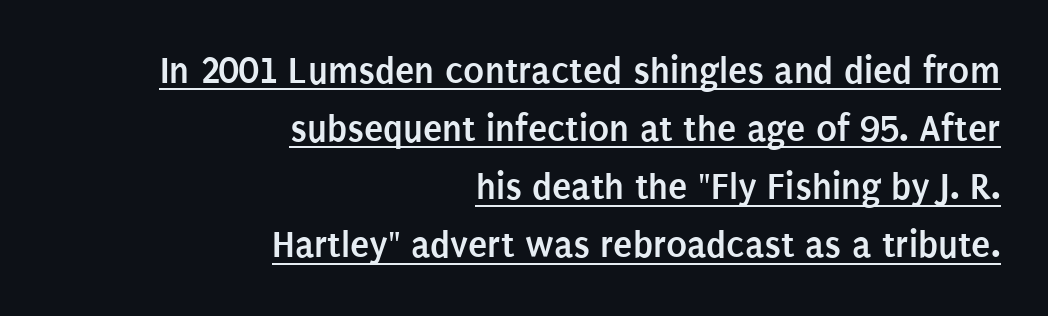
Q: Is the text bold? A: Yes.
Q: Is the text italic (slanted)? A: No, it is upright.
Q: Is the typeface a serif or a sans-serif typeface? A: Sans-serif.
Q: Is the text underlined? A: Yes.
Q: How is the paragraph aligned? A: Right-aligned.
Q: Is the spacing between letters normal or unusually wide? A: Normal.
Q: Is the spacing between lines tight, normal or loose? A: Normal.
Q: Width (condensed, normal, or wide)? A: Condensed.
Q: Stroke contrast? A: Low.
Q: x-height? A: Large.
Q: Monospaced? A: No.
